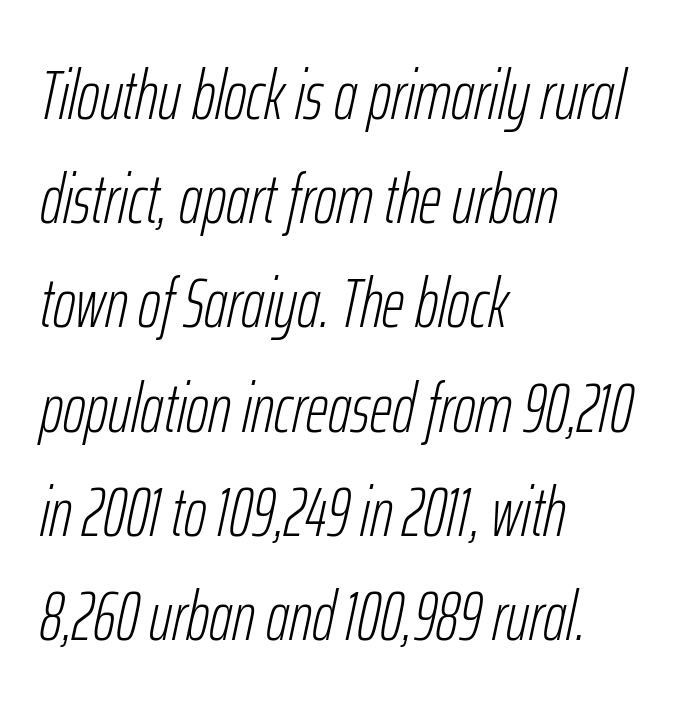
Q: Is the text bold? A: No.
Q: Is the text italic (slanted)? A: Yes, it leans right by about 12 degrees.
Q: Is the text underlined? A: No.
Q: How is the paragraph aligned? A: Left-aligned.
Q: Is the spacing between letters normal or unusually wide? A: Normal.
Q: Is the spacing between lines tight, normal or loose? A: Normal.
Q: Width (condensed, normal, or wide)? A: Condensed.
Q: Stroke contrast? A: Low.
Q: x-height? A: Medium.
Q: Monospaced? A: No.
